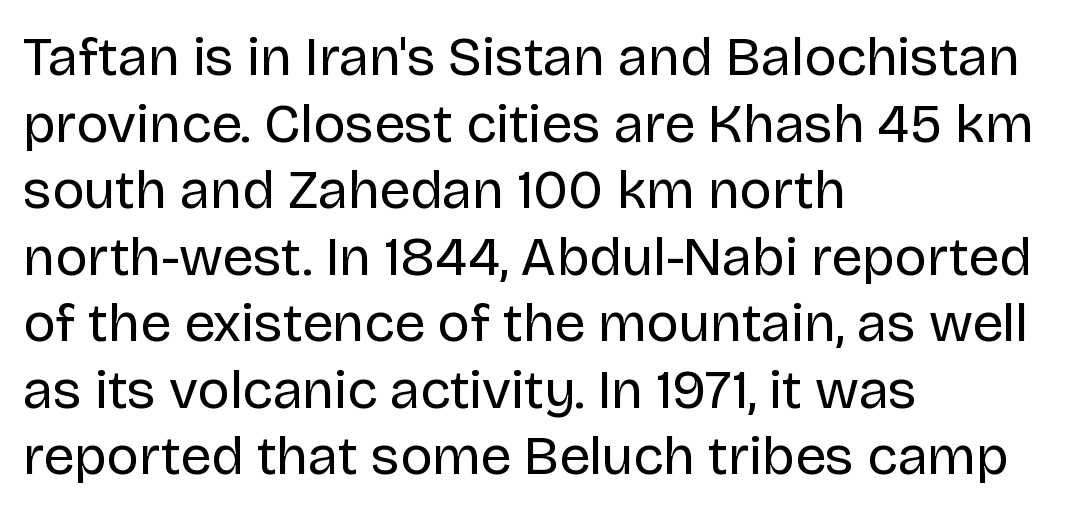
{"serif": "no", "italic": "no", "bold": "no", "weight": "regular", "width": "normal", "stroke_contrast": "low", "x_height": "large", "monospaced": "no", "underline": "no", "align": "left", "line_spacing_ratio": 1.21, "letter_spacing": "normal", "letter_spacing_em": 0.0, "glyph_px": 55}
